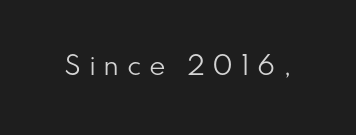
{"italic": "no", "bold": "no", "underline": "no", "letter_spacing": "wide", "letter_spacing_em": 0.3, "glyph_px": 25}
